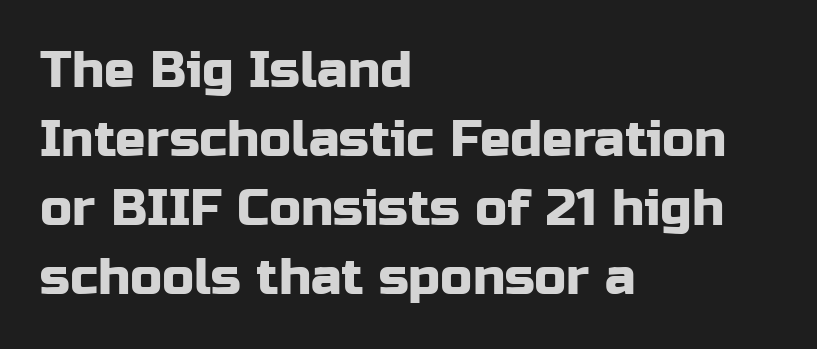
The image shows 51 px sans-serif type, upright; set left-aligned, normal line spacing (1.35x), normal letter spacing, not underlined; low stroke contrast and a medium x-height.
